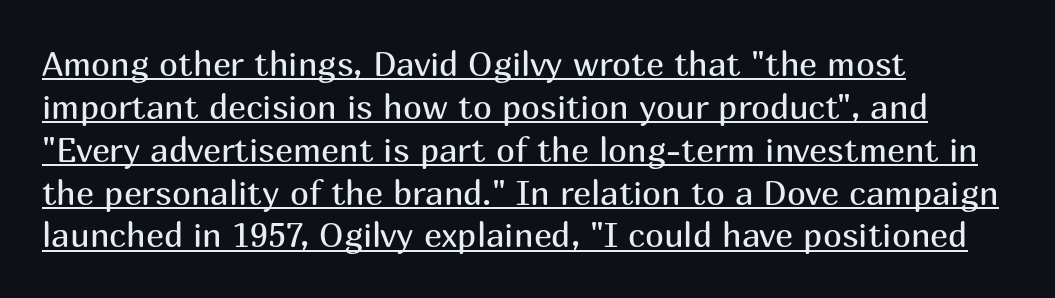
The sample's only ornament is a line tracing under the words. You could not count columns in this text — the font is proportionally spaced. Honestly, the row spacing looks completely unremarkable. This rendering employs a face without finishing strokes, i.e., a sans-serif. Does the copy run flush right? No — it runs flush left.
